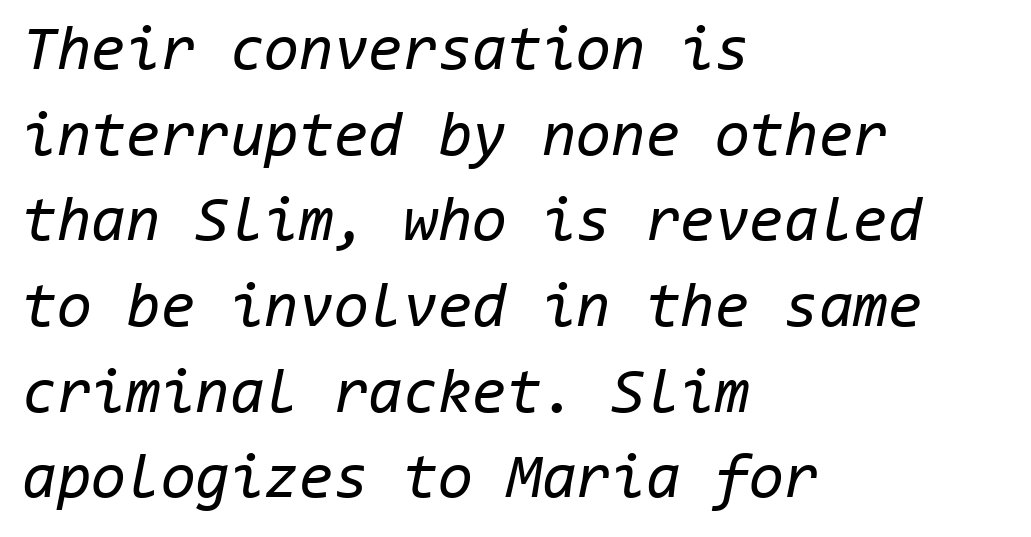
Q: Is the text bold? A: No.
Q: Is the text italic (slanted)? A: Yes, it leans right by about 11 degrees.
Q: Is the text underlined? A: No.
Q: How is the paragraph aligned? A: Left-aligned.
Q: Is the spacing between letters normal or unusually wide? A: Normal.
Q: Is the spacing between lines tight, normal or loose? A: Normal.
Q: Width (condensed, normal, or wide)? A: Normal.
Q: Stroke contrast? A: Low.
Q: x-height? A: Medium.
Q: Monospaced? A: Yes.
